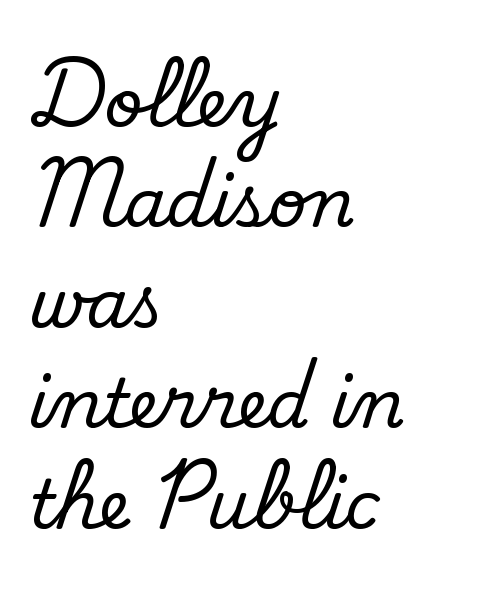
{"serif": "no", "bold": "no", "weight": "regular", "width": "normal", "stroke_contrast": "low", "x_height": "small", "monospaced": "no", "underline": "no", "align": "left", "line_spacing": "normal", "line_spacing_ratio": 1.5, "letter_spacing": "normal", "letter_spacing_em": 0.0, "glyph_px": 67}
